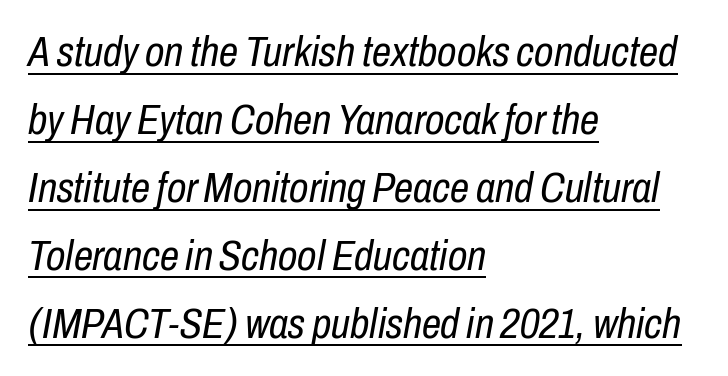
The image shows 43 px regular-weight, condensed type, italic (leaning right); set left-aligned, normal line spacing (1.58x), normal letter spacing, underlined; low stroke contrast and a medium x-height.
